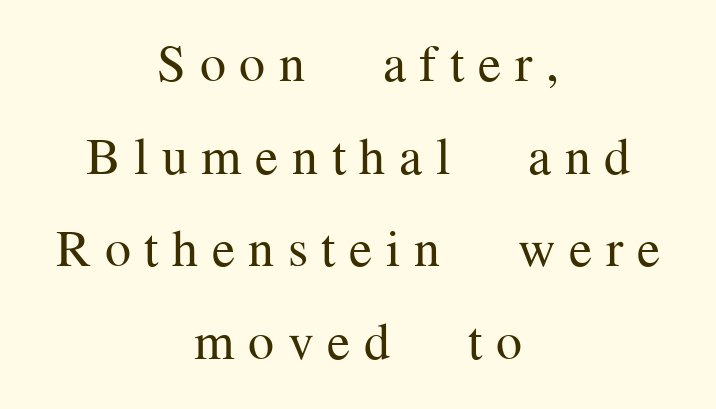
Q: Is the text bold? A: No.
Q: Is the text italic (slanted)? A: No, it is upright.
Q: Is the typeface a serif or a sans-serif typeface? A: Serif.
Q: Is the text underlined? A: No.
Q: How is the paragraph aligned? A: Centered.
Q: Is the spacing between letters normal or unusually wide? A: Unusually wide.
Q: Width (condensed, normal, or wide)? A: Normal.
Q: Stroke contrast? A: Medium.
Q: x-height? A: Medium.
Q: Monospaced? A: No.
